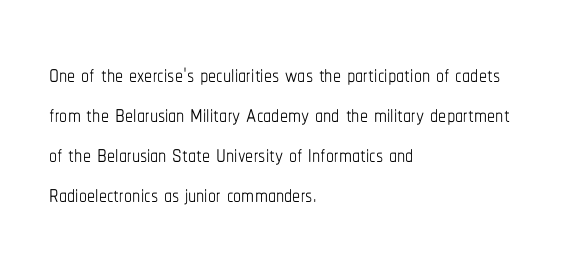
Which margin do the lines hug? The left one — the right edge is uneven. These lines were composed using upright roman letters. The rendering uses a moderate line-height, typical for paragraphs. Observe the ordinary spacing: letters are neighbours, not strangers. The weight would be labelled regular, book, light, or lighter still.
